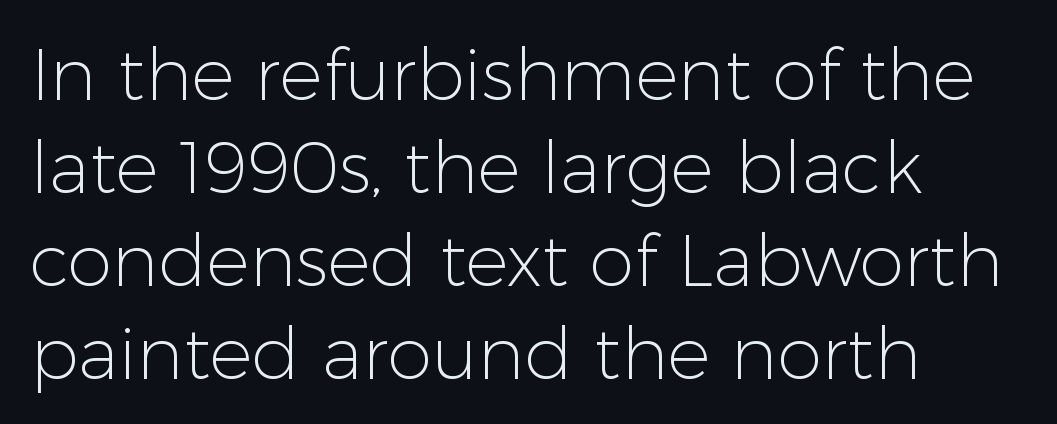
The image shows 72 px light sans-serif type, upright; set left-aligned, normal line spacing (1.29x), normal letter spacing, not underlined; low stroke contrast and a medium x-height.
